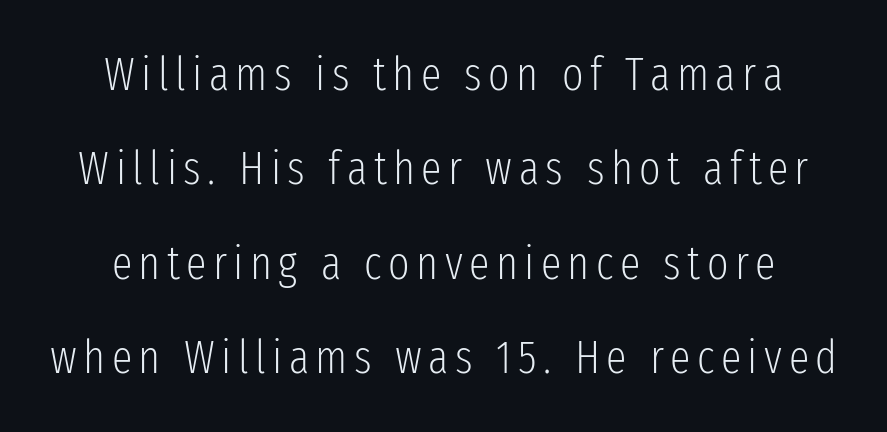
Upright lettering throughout. This sample uses a sans-serif face. Lines of text with bare space underneath. The lines are spread far apart with generous leading.
